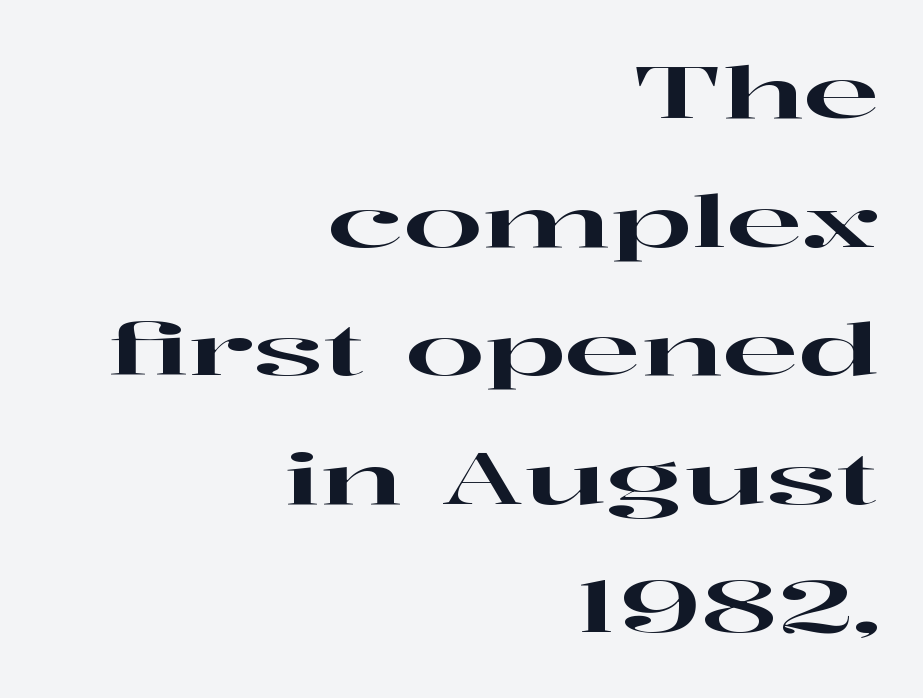
Note the varied advance widths — an 'i' is clearly narrower than an 'm'. No word sits above an underline. The typeface chosen for these lines features serifs. These lines keep a tight, regular rhythm from letter to letter. Alignment: flush right. Posture: vertical.
